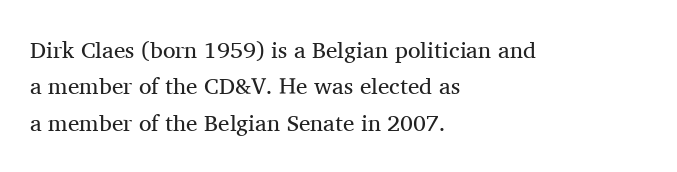
Q: Is the text bold? A: No.
Q: Is the text italic (slanted)? A: No, it is upright.
Q: Is the text underlined? A: No.
Q: How is the paragraph aligned? A: Left-aligned.
Q: Is the spacing between letters normal or unusually wide? A: Normal.
Q: Is the spacing between lines tight, normal or loose? A: Normal.
